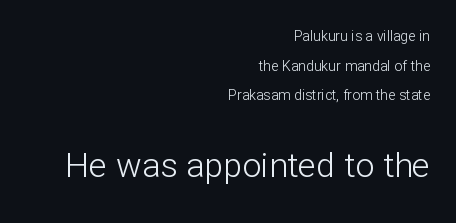
{"serif": "no", "italic": "no", "bold": "no", "weight": "light", "width": "normal", "stroke_contrast": "low", "x_height": "medium", "monospaced": "no", "underline": "no", "align": "right", "line_spacing": "loose", "line_spacing_ratio": 2.12, "letter_spacing": "normal", "letter_spacing_em": 0.0, "larger_block": "second", "size_ratio": 2.43, "glyph_px": 34}
